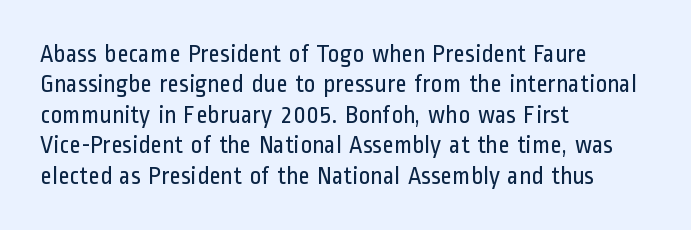
{"italic": "no", "bold": "no", "underline": "no", "align": "left", "line_spacing_ratio": 1.22, "letter_spacing": "normal", "letter_spacing_em": 0.0, "glyph_px": 25}
